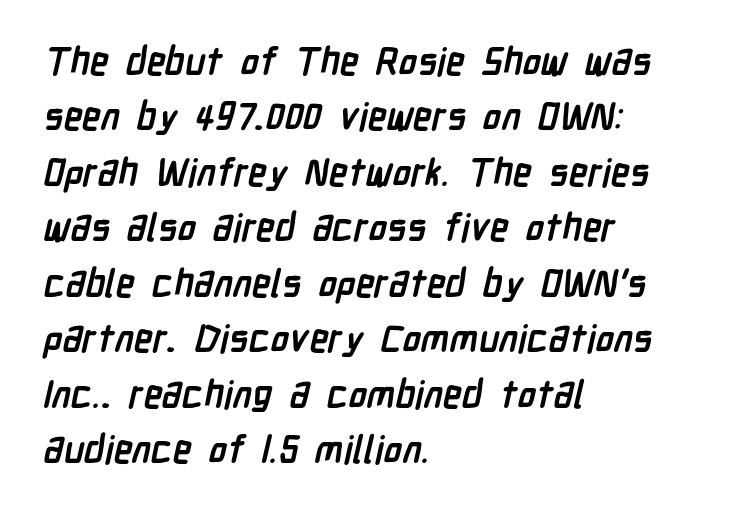
The image shows 38 px semibold, condensed sans-serif type; set left-aligned, normal line spacing (1.46x), normal letter spacing, not underlined; low stroke contrast and a medium x-height.
